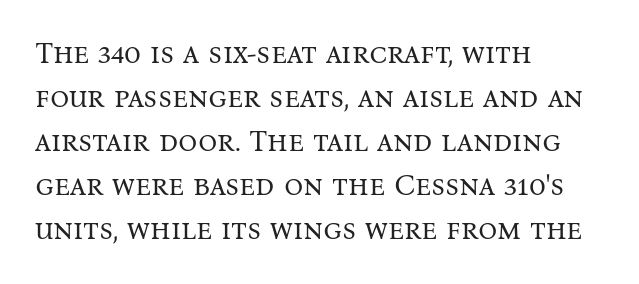
{"serif": "yes", "italic": "no", "bold": "no", "weight": "regular", "width": "normal", "stroke_contrast": "medium", "x_height": "medium", "monospaced": "no", "underline": "no", "align": "left", "line_spacing": "normal", "line_spacing_ratio": 1.47, "letter_spacing": "normal", "letter_spacing_em": 0.0, "glyph_px": 30}
